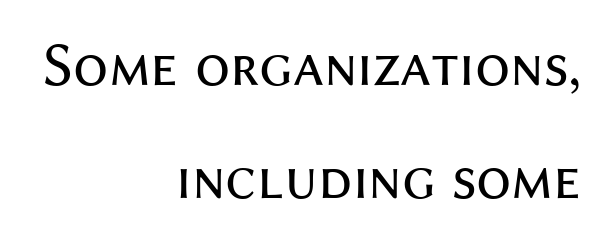
{"serif": "no", "italic": "no", "bold": "no", "weight": "regular", "width": "normal", "stroke_contrast": "medium", "x_height": "medium", "monospaced": "no", "underline": "no", "align": "right", "line_spacing_ratio": 1.82, "letter_spacing": "normal", "letter_spacing_em": 0.0, "glyph_px": 62}
